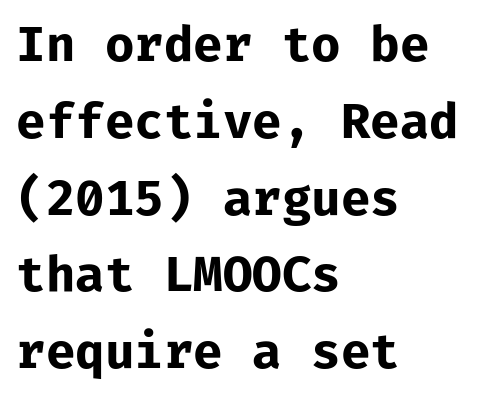
The image shows 48 px bold sans-serif type, upright, monospaced; set left-aligned, normal line spacing (1.6x), normal letter spacing, not underlined; low stroke contrast and a medium x-height.
